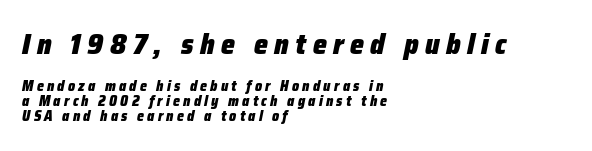
{"italic": "yes", "lean": "right", "slant_degrees": 12, "bold": "yes", "weight": "heavy", "width": "normal", "stroke_contrast": "low", "x_height": "medium", "monospaced": "no", "underline": "no", "align": "left", "line_spacing": "tight", "line_spacing_ratio": 1.09, "letter_spacing": "wide", "letter_spacing_em": 0.23, "larger_block": "first", "size_ratio": 2.0, "glyph_px": 28}
